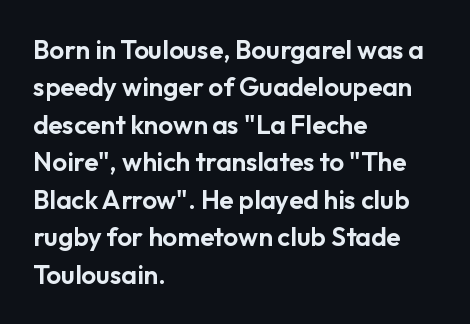
Q: Is the text italic (slanted)? A: No, it is upright.
Q: Is the text underlined? A: No.
Q: How is the paragraph aligned? A: Left-aligned.
Q: Is the spacing between letters normal or unusually wide? A: Normal.
Q: Is the spacing between lines tight, normal or loose? A: Normal.
